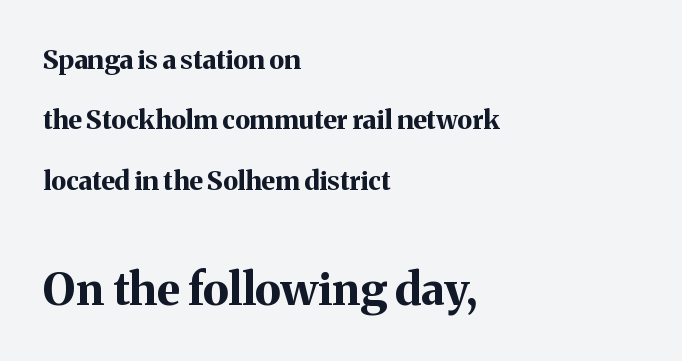
Compare the two chunks: the lower has the greater cap height. Varying glyph widths throughout — classic text-font behaviour. Only glyphs here, with clear space below each row. The vertical gap from one line to the next is large. Between one letter and the next there's only the usual sliver of space. These lines were composed using upright roman letters.
